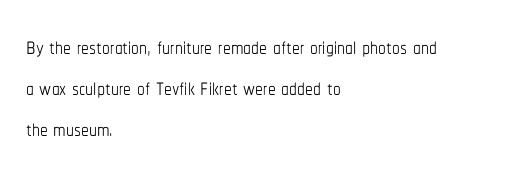
Stroke thickness stays within the range of a standard reading face or lighter. This rendering uses left alignment, leaving the right contour irregular. Bare-footed words on every line. Note the varied advance widths — an 'i' is clearly narrower than an 'm'.
